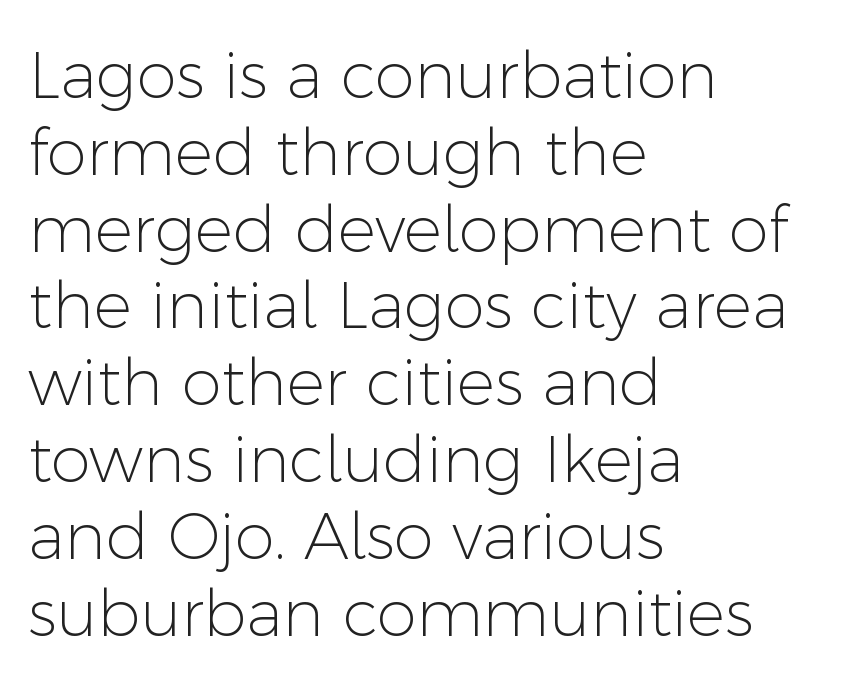
Q: Is the text bold? A: No.
Q: Is the text italic (slanted)? A: No, it is upright.
Q: Is the typeface a serif or a sans-serif typeface? A: Sans-serif.
Q: Is the text underlined? A: No.
Q: How is the paragraph aligned? A: Left-aligned.
Q: Is the spacing between letters normal or unusually wide? A: Normal.
Q: Width (condensed, normal, or wide)? A: Normal.
Q: Stroke contrast? A: Low.
Q: x-height? A: Medium.
Q: Monospaced? A: No.
